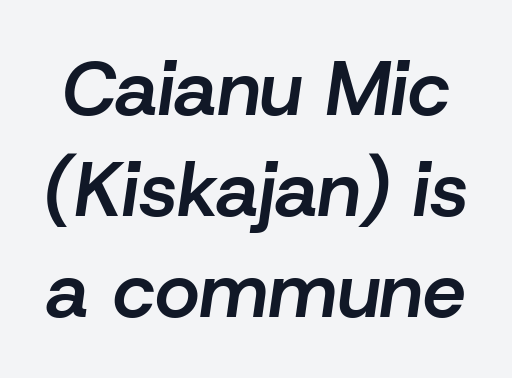
{"italic": "yes", "lean": "right", "slant_degrees": 8, "bold": "semi", "weight": "semibold", "width": "normal", "stroke_contrast": "low", "x_height": "medium", "monospaced": "no", "underline": "no", "line_spacing": "normal", "line_spacing_ratio": 1.31, "letter_spacing": "normal", "letter_spacing_em": 0.0, "glyph_px": 77}
